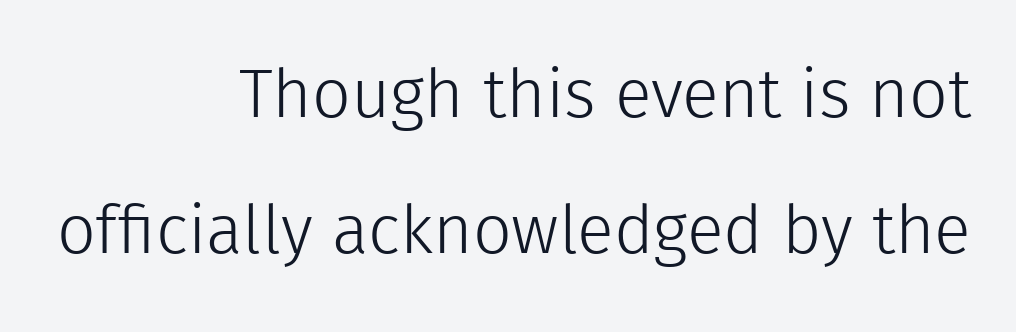
{"serif": "no", "italic": "no", "bold": "no", "weight": "light", "width": "normal", "x_height": "medium", "monospaced": "no", "underline": "no", "align": "right", "line_spacing": "loose", "line_spacing_ratio": 2.0, "letter_spacing": "normal", "letter_spacing_em": 0.0, "glyph_px": 68}
